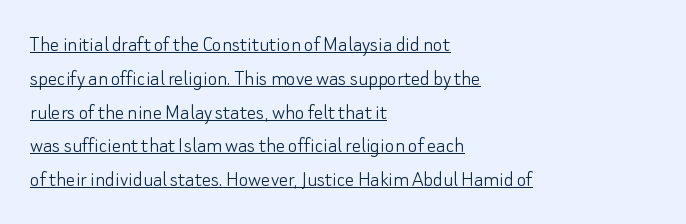
{"italic": "no", "bold": "no", "underline": "yes", "align": "left", "line_spacing": "normal", "line_spacing_ratio": 1.47, "letter_spacing": "normal", "letter_spacing_em": 0.0, "glyph_px": 23}
